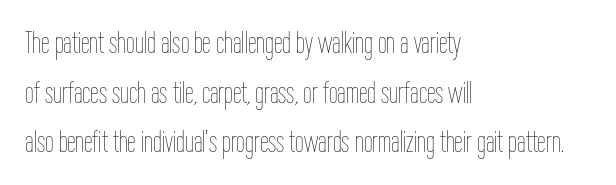
The image shows 31 px thin, condensed type, upright; set left-aligned, normal line spacing (1.6x), normal letter spacing, not underlined; low stroke contrast and a medium x-height.
